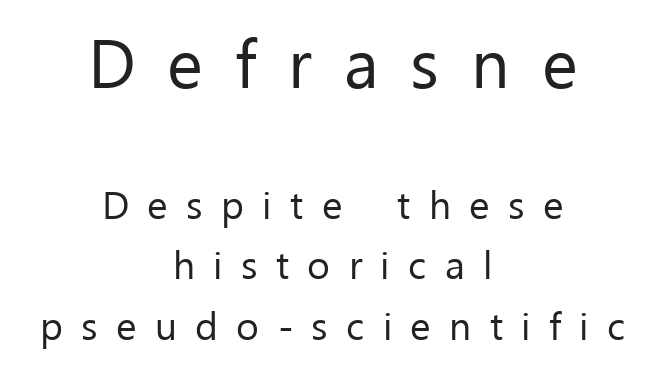
{"serif": "no", "italic": "no", "bold": "no", "weight": "regular", "width": "normal", "stroke_contrast": "low", "x_height": "medium", "monospaced": "no", "underline": "no", "align": "center", "line_spacing": "normal", "line_spacing_ratio": 1.55, "letter_spacing": "wide", "letter_spacing_em": 0.47, "larger_block": "first", "size_ratio": 1.74, "glyph_px": 68}
